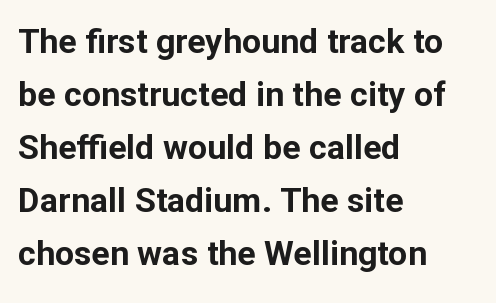
Q: Is the text bold? A: Yes.
Q: Is the text italic (slanted)? A: No, it is upright.
Q: Is the typeface a serif or a sans-serif typeface? A: Sans-serif.
Q: Is the text underlined? A: No.
Q: How is the paragraph aligned? A: Left-aligned.
Q: Is the spacing between letters normal or unusually wide? A: Normal.
Q: Is the spacing between lines tight, normal or loose? A: Normal.
Q: Width (condensed, normal, or wide)? A: Normal.
Q: Stroke contrast? A: Low.
Q: x-height? A: Medium.
Q: Monospaced? A: No.
